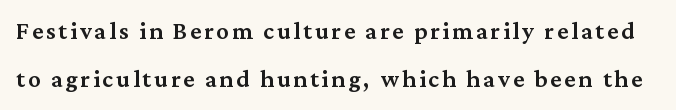
The area under the type is left untouched. What weight is shown? A semibold, between regular and bold. Each new line begins a long way beneath the previous one. No italicization has been applied; the sample stays upright.
